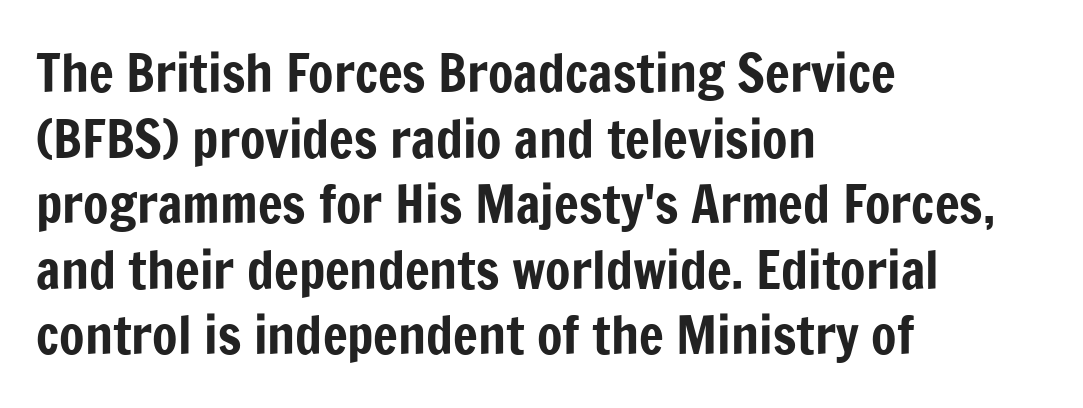
Q: Is the text italic (slanted)? A: No, it is upright.
Q: Is the typeface a serif or a sans-serif typeface? A: Sans-serif.
Q: Is the text underlined? A: No.
Q: How is the paragraph aligned? A: Left-aligned.
Q: Is the spacing between letters normal or unusually wide? A: Normal.
Q: Is the spacing between lines tight, normal or loose? A: Normal.
Q: Width (condensed, normal, or wide)? A: Condensed.
Q: Stroke contrast? A: Low.
Q: x-height? A: Medium.
Q: Monospaced? A: No.
